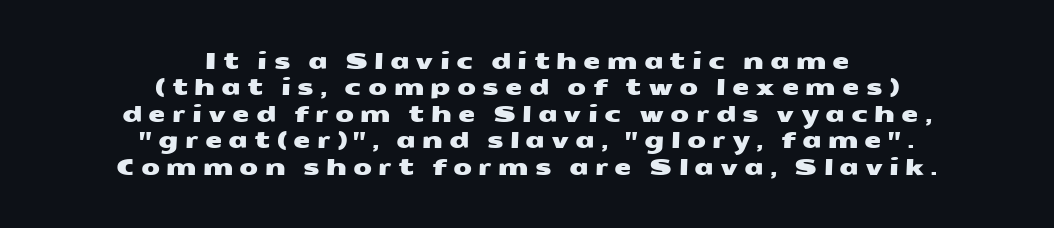
The string is rendered with underlining switched off. Is the letter spacing exaggerated? Yes — the characters are pushed far apart. A centered setting, common on invitations and titles, is used for this passage.
